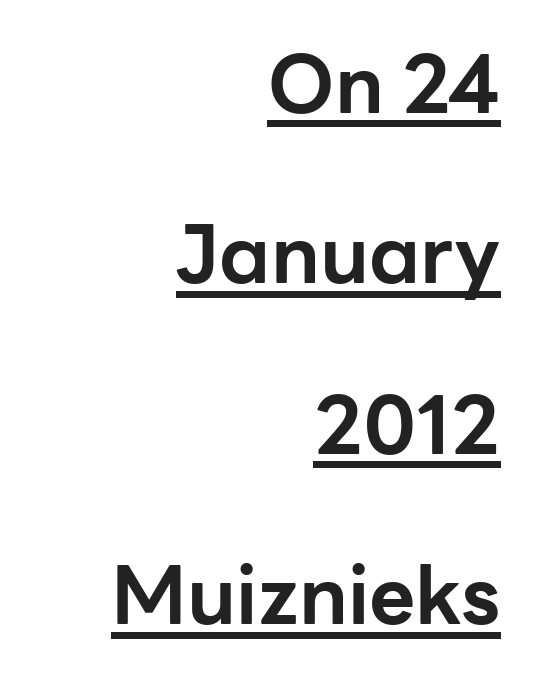
Q: Is the text bold? A: Yes.
Q: Is the text italic (slanted)? A: No, it is upright.
Q: Is the typeface a serif or a sans-serif typeface? A: Sans-serif.
Q: Is the text underlined? A: Yes.
Q: How is the paragraph aligned? A: Right-aligned.
Q: Is the spacing between letters normal or unusually wide? A: Normal.
Q: Is the spacing between lines tight, normal or loose? A: Loose.
Q: Width (condensed, normal, or wide)? A: Normal.
Q: Stroke contrast? A: Low.
Q: x-height? A: Medium.
Q: Monospaced? A: No.
